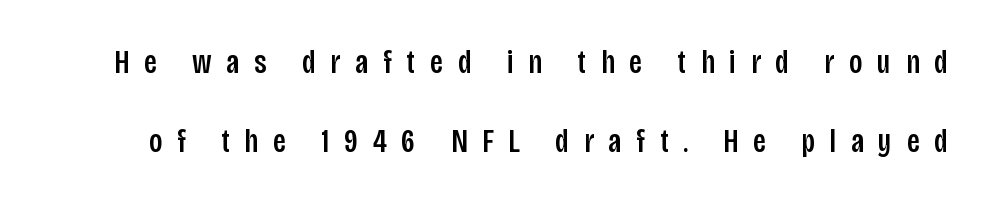
{"serif": "no", "italic": "no", "width": "condensed", "stroke_contrast": "low", "x_height": "large", "monospaced": "no", "underline": "no", "line_spacing": "loose", "line_spacing_ratio": 2.38, "letter_spacing": "wide", "letter_spacing_em": 0.45, "glyph_px": 33}
